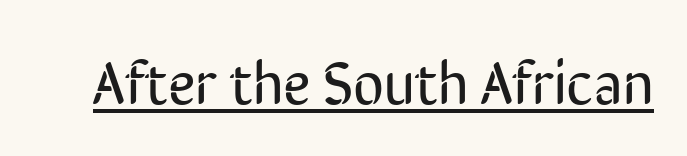
The image shows 60 px regular-weight, condensed sans-serif type, upright; set normal letter spacing, underlined; low stroke contrast and a medium x-height.
